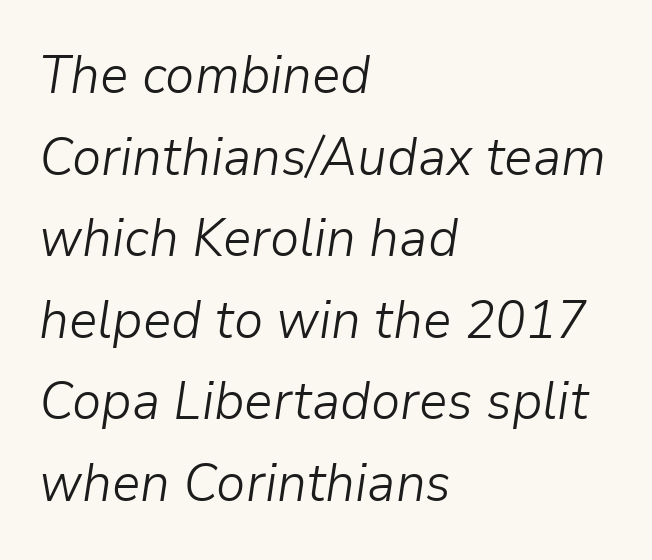
Has an underline been added? It has not. The passage shown is typed in a proportional face where columns would drift. Characters are canted at an angle relative to the baseline's perpendicular. Visually the block forms a straight wall on the left and a jagged coastline on the right.
